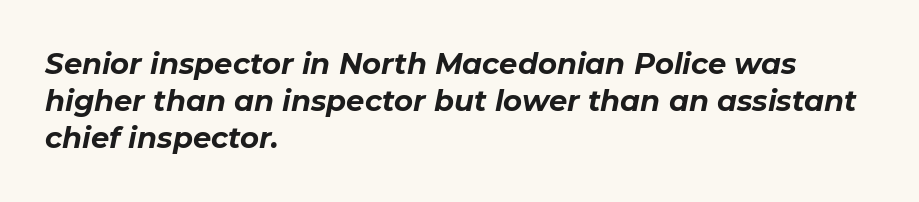
The tracking reads as untouched default to a designer's eye. Leftover space on each line is placed entirely after the last word. Strokes here are thick enough to call this a true bold. This sample has the flowing, uneven cadence of proportional lettering. The face used here has a pronounced slope to its letters.
